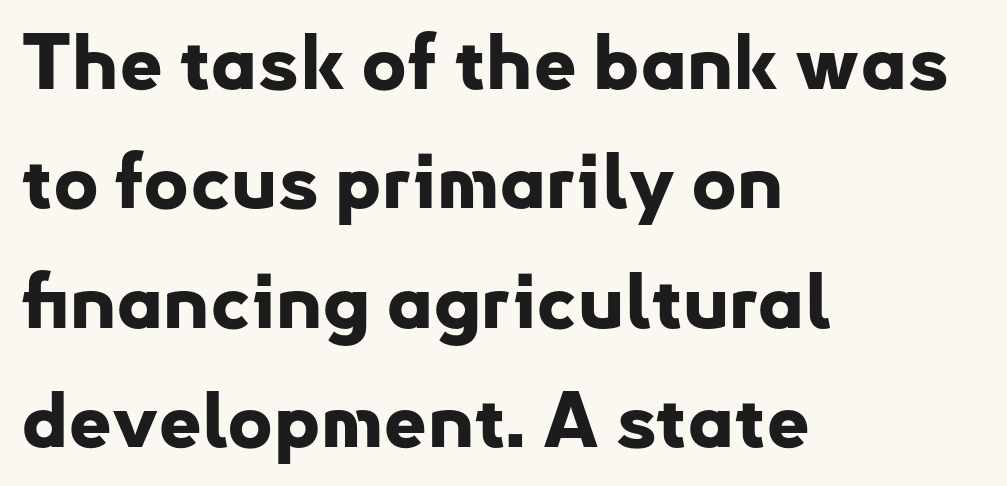
{"serif": "no", "italic": "no", "bold": "yes", "weight": "bold", "width": "normal", "stroke_contrast": "low", "x_height": "small", "monospaced": "no", "underline": "no", "align": "left", "line_spacing": "normal", "line_spacing_ratio": 1.55, "letter_spacing": "normal", "letter_spacing_em": 0.0, "glyph_px": 77}
